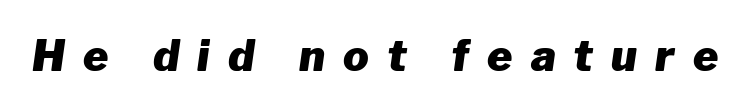
{"italic": "yes", "lean": "right", "slant_degrees": 8, "bold": "yes", "weight": "heavy", "width": "normal", "stroke_contrast": "low", "x_height": "medium", "monospaced": "no", "underline": "no", "letter_spacing": "wide", "letter_spacing_em": 0.42, "glyph_px": 43}
